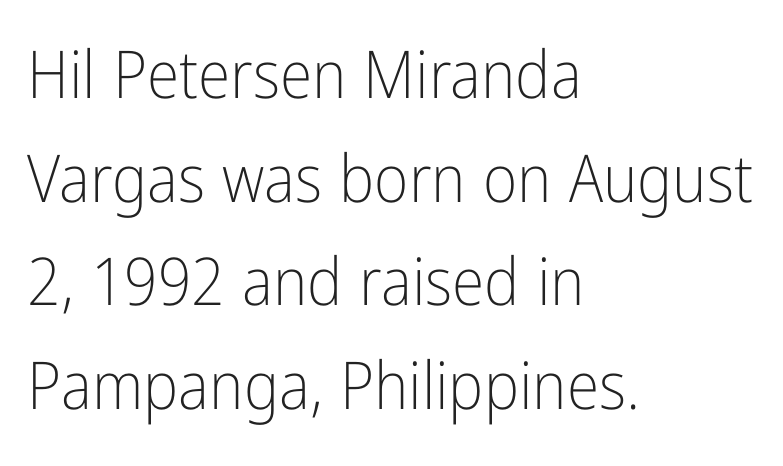
Q: Is the text bold? A: No.
Q: Is the text italic (slanted)? A: No, it is upright.
Q: Is the typeface a serif or a sans-serif typeface? A: Sans-serif.
Q: Is the text underlined? A: No.
Q: How is the paragraph aligned? A: Left-aligned.
Q: Is the spacing between letters normal or unusually wide? A: Normal.
Q: Is the spacing between lines tight, normal or loose? A: Normal.
Q: Width (condensed, normal, or wide)? A: Condensed.
Q: Stroke contrast? A: Low.
Q: x-height? A: Medium.
Q: Monospaced? A: No.
